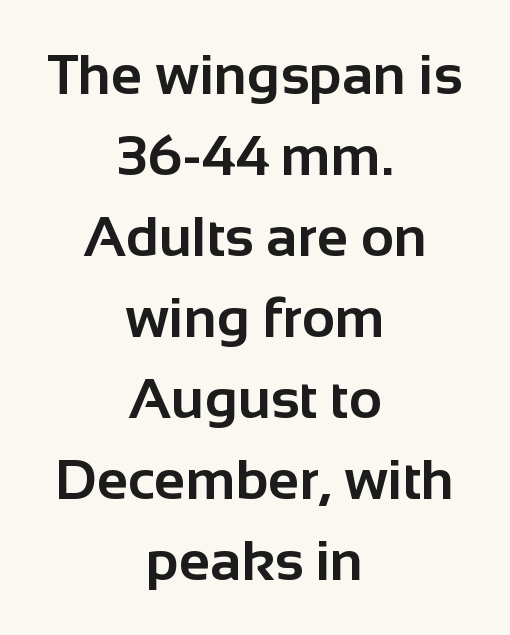
The image shows 57 px bold sans-serif type, upright; set centered, normal line spacing (1.42x), normal letter spacing, not underlined; low stroke contrast and a medium x-height.
